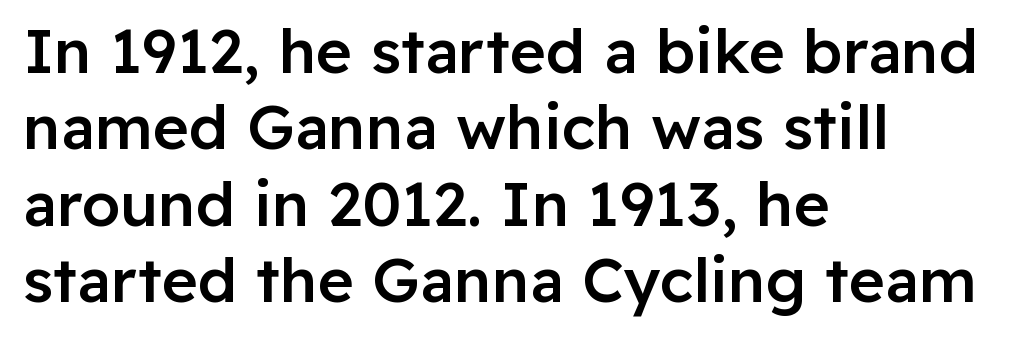
Q: Is the text bold? A: Semi-bold.
Q: Is the text italic (slanted)? A: No, it is upright.
Q: Is the typeface a serif or a sans-serif typeface? A: Sans-serif.
Q: Is the text underlined? A: No.
Q: How is the paragraph aligned? A: Left-aligned.
Q: Is the spacing between letters normal or unusually wide? A: Normal.
Q: Width (condensed, normal, or wide)? A: Normal.
Q: Stroke contrast? A: Low.
Q: x-height? A: Medium.
Q: Monospaced? A: No.
